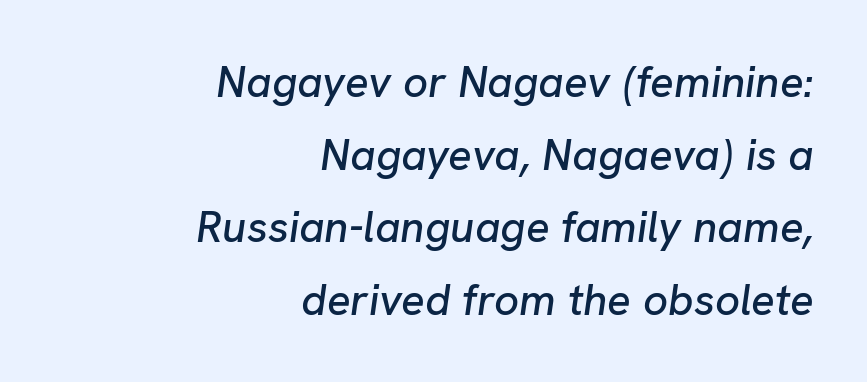
The image shows 44 px text type, italic (leaning right); set right-aligned, normal line spacing (1.65x), normal letter spacing, not underlined; low stroke contrast and a medium x-height.
